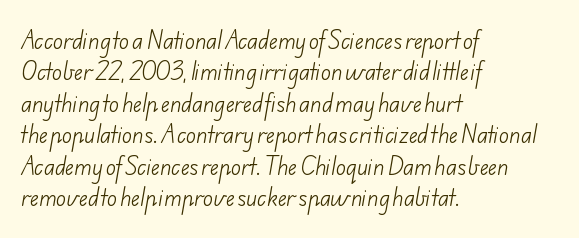
{"bold": "no", "underline": "no", "align": "left", "line_spacing": "normal", "line_spacing_ratio": 1.5, "letter_spacing": "normal", "letter_spacing_em": 0.0, "glyph_px": 21}
